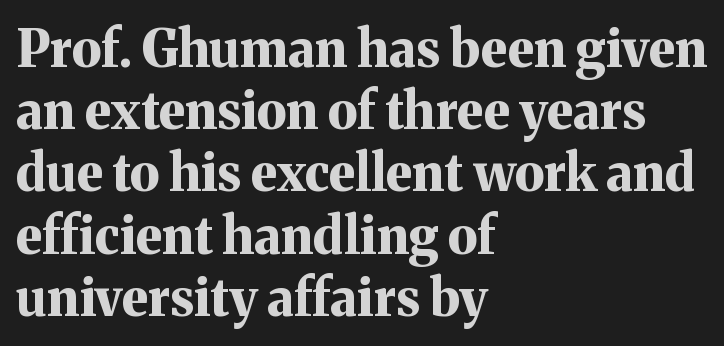
The image shows 51 px bold serif type, upright; set left-aligned, line spacing 1.22x, normal letter spacing, not underlined; medium stroke contrast and a medium x-height.
